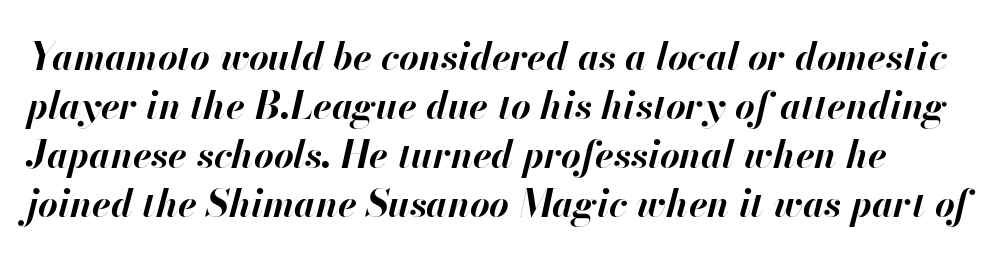
{"italic": "yes", "lean": "right", "slant_degrees": 13, "bold": "yes", "weight": "bold", "width": "normal", "stroke_contrast": "high", "x_height": "small", "monospaced": "no", "underline": "no", "line_spacing": "normal", "line_spacing_ratio": 1.29, "letter_spacing": "normal", "letter_spacing_em": 0.0, "glyph_px": 38}
